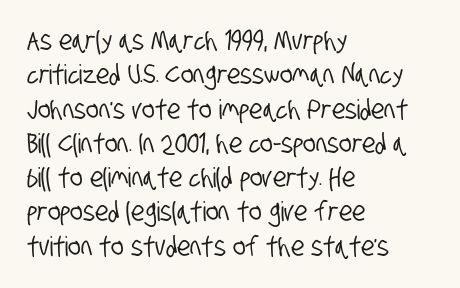
Q: Is the text underlined? A: No.
Q: How is the paragraph aligned? A: Left-aligned.
Q: Is the spacing between letters normal or unusually wide? A: Normal.
Q: Is the spacing between lines tight, normal or loose? A: Normal.
